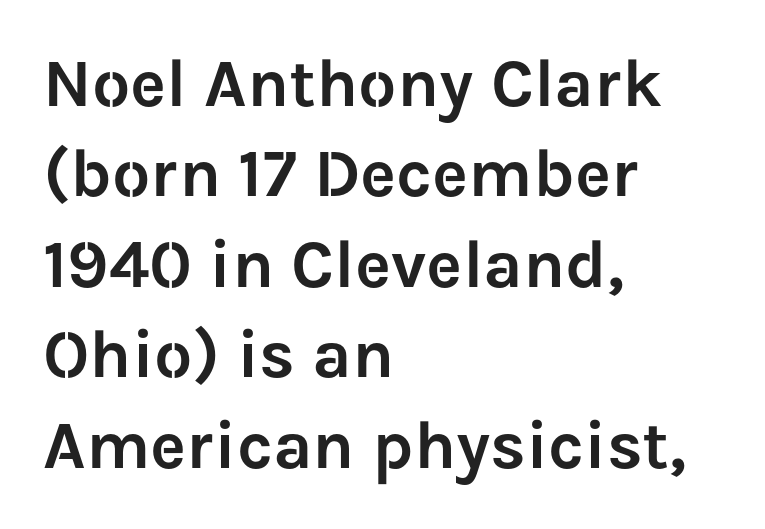
The image shows 68 px sans-serif type, upright; set left-aligned, normal line spacing (1.33x), normal letter spacing, not underlined; low stroke contrast and a medium x-height.
